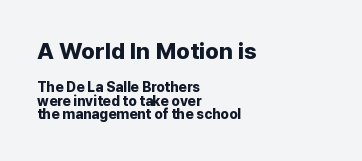
Q: Is the text bold? A: Yes.
Q: Is the text italic (slanted)? A: No, it is upright.
Q: Is the text underlined? A: No.
Q: How is the paragraph aligned? A: Left-aligned.
Q: Is the spacing between letters normal or unusually wide? A: Normal.
Q: Is the spacing between lines tight, normal or loose? A: Tight.
Q: Which block of text is set in a larger size, the first (top) or the second (bottom)? A: The first (top) one.
